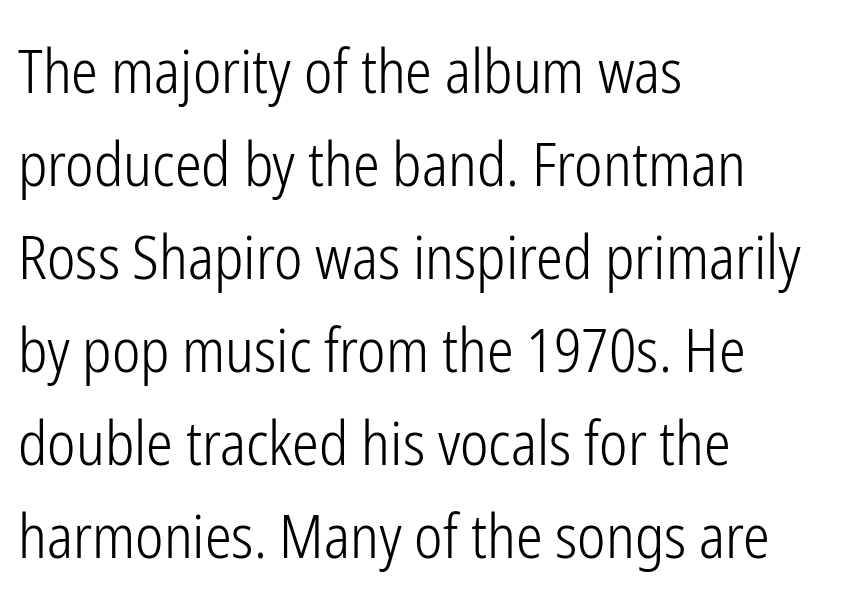
Q: Is the text bold? A: No.
Q: Is the text italic (slanted)? A: No, it is upright.
Q: Is the typeface a serif or a sans-serif typeface? A: Sans-serif.
Q: Is the text underlined? A: No.
Q: How is the paragraph aligned? A: Left-aligned.
Q: Is the spacing between letters normal or unusually wide? A: Normal.
Q: Is the spacing between lines tight, normal or loose? A: Normal.
Q: Width (condensed, normal, or wide)? A: Condensed.
Q: Stroke contrast? A: Low.
Q: x-height? A: Medium.
Q: Monospaced? A: No.
